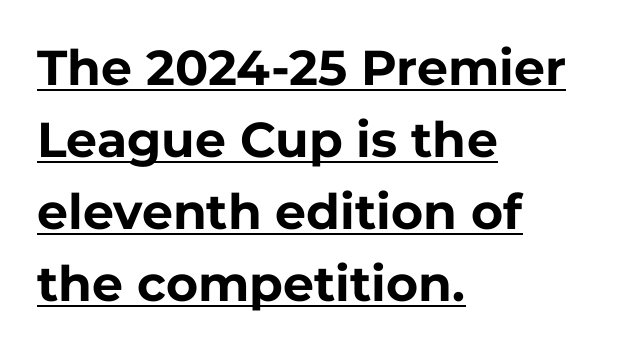
Character widths vary here, with narrow letters taking less room than wide ones. The rendered words wear a rule along their underside. All the whitespace from short lines collects on the right. Ascenders rise straight up at ninety degrees. Inter-character spacing is left at the font's built-in metrics. Check where the strokes stop: nothing finishes them off — pure sans.
